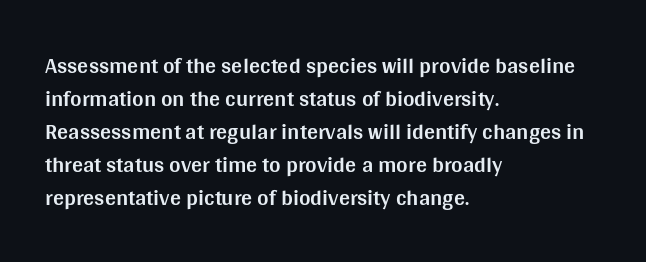
You'd pick this weight for a headline — it's a proper bold. The lettering holds an erect, upright posture throughout. Glance below the letters and you will spot only blank space. Layout note: lines flush left. Characters follow at the spacing the type designer built in. These lines sit exactly where default settings would place them.
